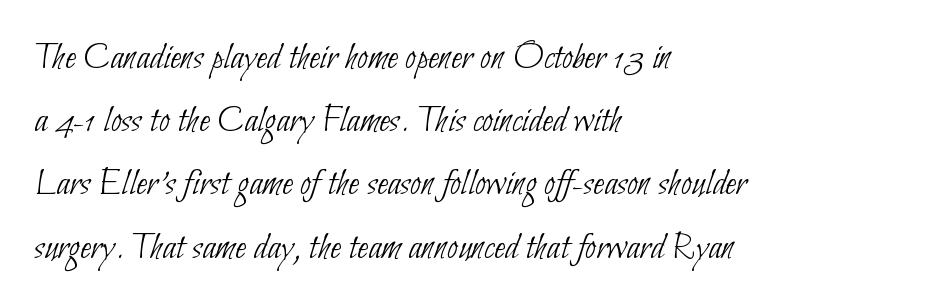
{"serif": "no", "bold": "no", "weight": "thin", "width": "condensed", "stroke_contrast": "low", "x_height": "small", "monospaced": "no", "underline": "no", "align": "left", "line_spacing": "normal", "line_spacing_ratio": 1.58, "letter_spacing": "normal", "letter_spacing_em": 0.0, "glyph_px": 40}
